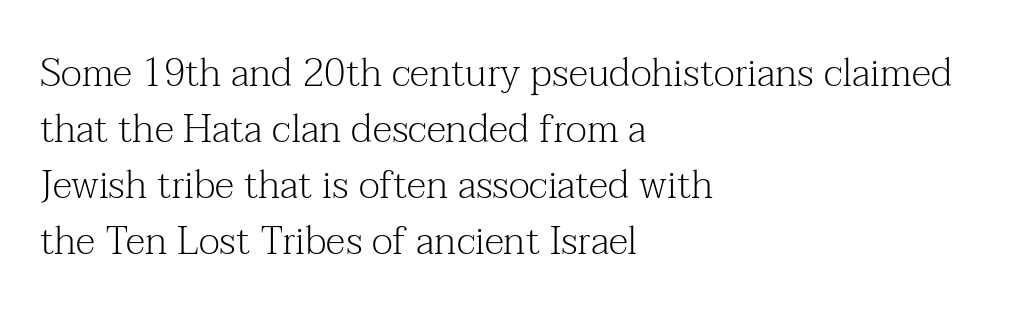
The image shows 39 px light serif type, upright; set left-aligned, normal line spacing (1.44x), normal letter spacing, not underlined; medium stroke contrast and a medium x-height.
